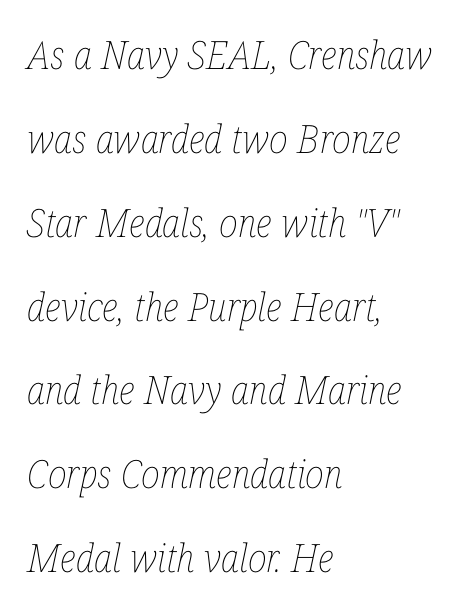
The image shows 39 px thin, condensed type, italic (leaning right); set left-aligned, loose line spacing (2.15x), normal letter spacing, not underlined; low stroke contrast and a medium x-height.
